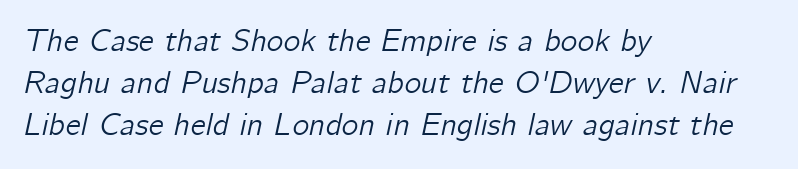
The image shows 32 px text type, italic (leaning right); set left-aligned, normal line spacing (1.32x), normal letter spacing, not underlined; low stroke contrast and a medium x-height.
